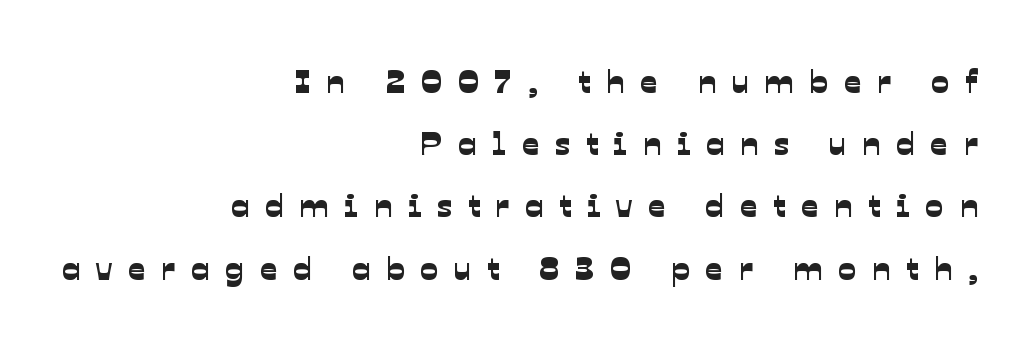
The characters display no serif detailing; their extremities are plain. Caption: expanded tracking, letters set apart. Visually the block forms a straight wall on the right and a jagged coastline on the left. Character widths vary here, with narrow letters taking less room than wide ones.
